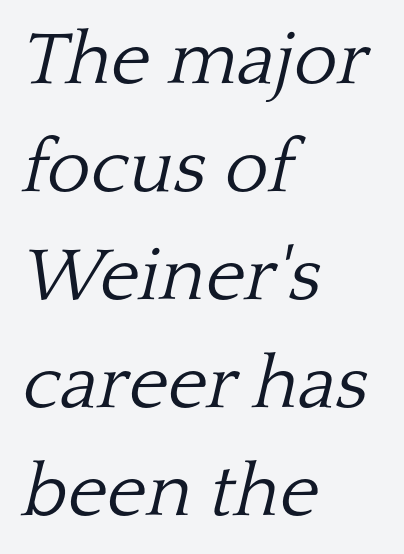
Q: Is the text bold? A: No.
Q: Is the text italic (slanted)? A: Yes, it leans right by about 13 degrees.
Q: Is the typeface a serif or a sans-serif typeface? A: Serif.
Q: Is the text underlined? A: No.
Q: How is the paragraph aligned? A: Left-aligned.
Q: Is the spacing between letters normal or unusually wide? A: Normal.
Q: Is the spacing between lines tight, normal or loose? A: Normal.
Q: Width (condensed, normal, or wide)? A: Normal.
Q: Stroke contrast? A: Low.
Q: x-height? A: Medium.
Q: Monospaced? A: No.
